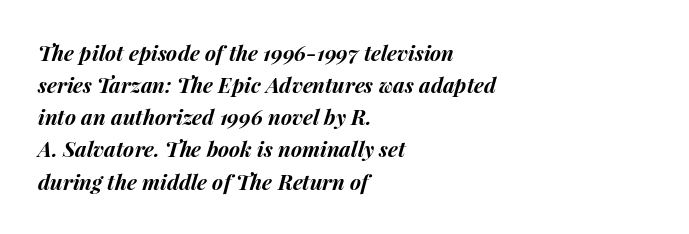
{"italic": "yes", "lean": "right", "slant_degrees": 15, "bold": "yes", "underline": "no", "align": "left", "line_spacing": "normal", "line_spacing_ratio": 1.53, "letter_spacing": "normal", "letter_spacing_em": 0.0, "glyph_px": 21}
